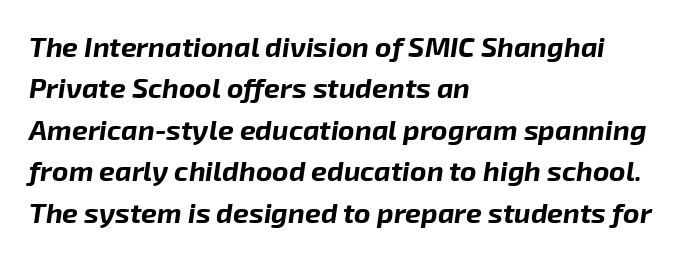
The image shows 28 px bold type, italic (leaning right); set left-aligned, normal line spacing (1.48x), normal letter spacing, not underlined; low stroke contrast and a medium x-height.
